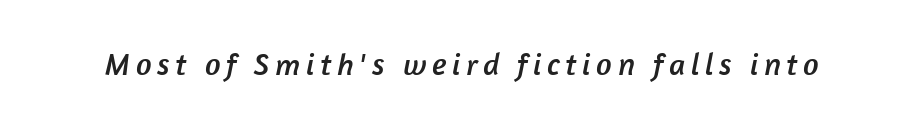
{"serif": "no", "width": "normal", "stroke_contrast": "low", "x_height": "medium", "monospaced": "no", "underline": "no", "glyph_px": 31}
